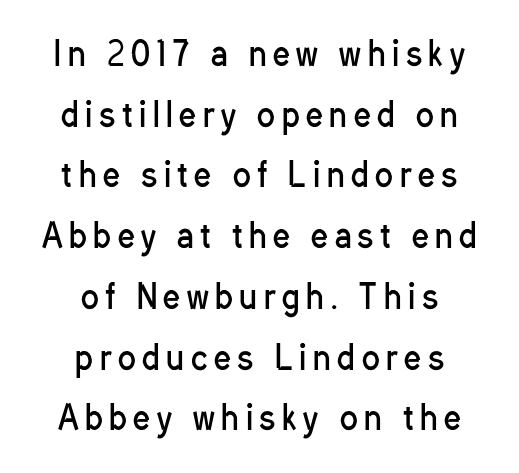
Regarding serifs, this sample does without them. The letters advance in unequal steps, a hallmark of proportional type. The strokes are not fattened; the text isn't bold. This is the regular roman posture of the typeface.
